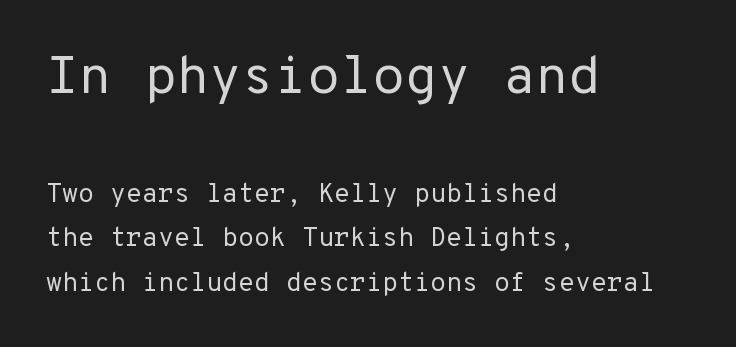
Q: Is the text bold? A: No.
Q: Is the text italic (slanted)? A: No, it is upright.
Q: Is the typeface a serif or a sans-serif typeface? A: Sans-serif.
Q: Is the text underlined? A: No.
Q: How is the paragraph aligned? A: Left-aligned.
Q: Is the spacing between letters normal or unusually wide? A: Normal.
Q: Which block of text is set in a larger size, the first (top) or the second (bottom)? A: The first (top) one.
Q: Width (condensed, normal, or wide)? A: Normal.
Q: Stroke contrast? A: Low.
Q: x-height? A: Medium.
